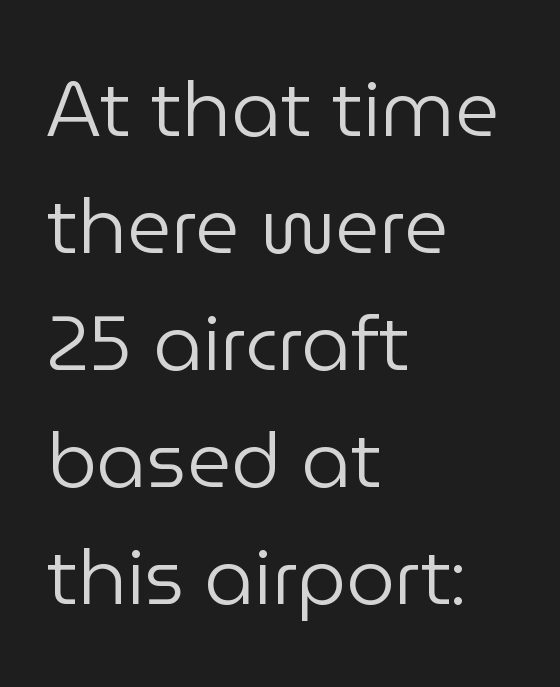
The image shows 77 px regular-weight sans-serif type, upright; set left-aligned, normal line spacing (1.52x), normal letter spacing, not underlined; low stroke contrast and a medium x-height.
